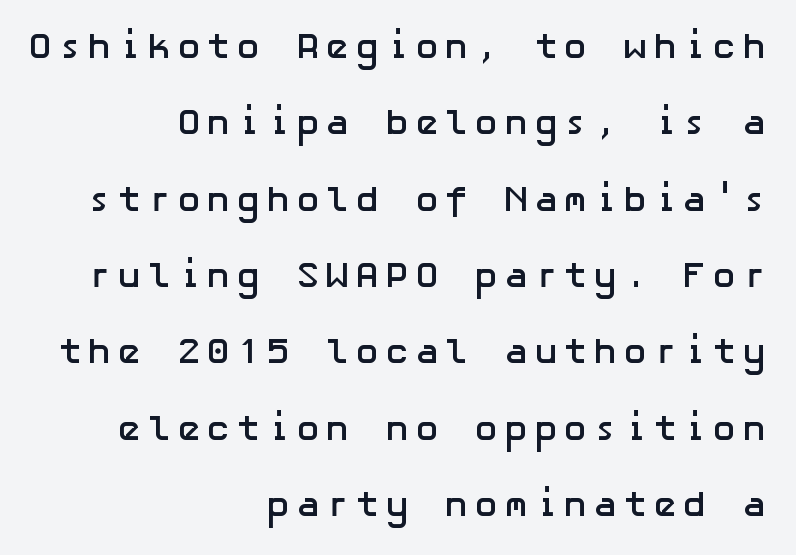
These lines are composed in type without serifs. The typography opts for an upright posture over an oblique one. This is heavy type, rendered in bold. Decoration check: the copy has no underline. Summary of vertical rhythm: relaxed, with wide interline spacing.
